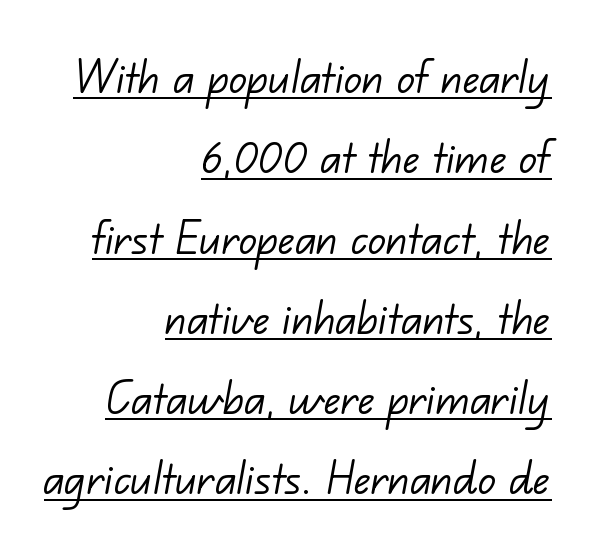
{"serif": "no", "bold": "no", "weight": "light", "width": "normal", "stroke_contrast": "low", "x_height": "small", "monospaced": "no", "underline": "yes", "align": "right", "line_spacing": "normal", "line_spacing_ratio": 1.46, "letter_spacing": "normal", "letter_spacing_em": 0.0, "glyph_px": 55}
